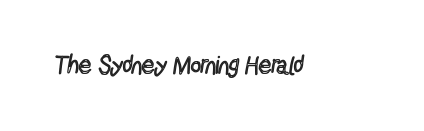
{"bold": "no", "underline": "no", "letter_spacing": "normal", "letter_spacing_em": 0.0, "glyph_px": 25}
